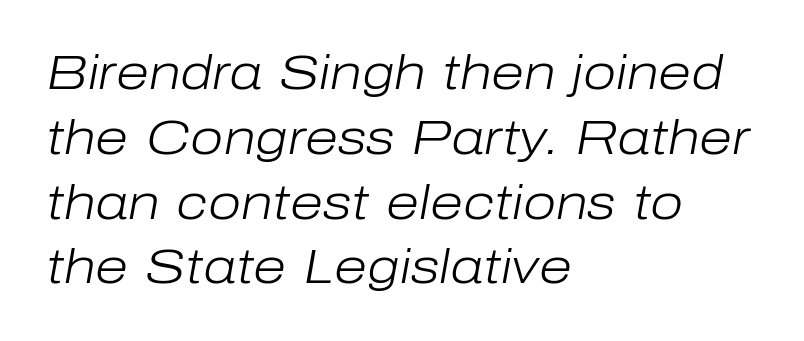
Q: Is the text bold? A: No.
Q: Is the text italic (slanted)? A: Yes, it leans right by about 10 degrees.
Q: Is the text underlined? A: No.
Q: How is the paragraph aligned? A: Left-aligned.
Q: Is the spacing between letters normal or unusually wide? A: Normal.
Q: Is the spacing between lines tight, normal or loose? A: Normal.
Q: Width (condensed, normal, or wide)? A: Normal.
Q: Stroke contrast? A: Low.
Q: x-height? A: Medium.
Q: Monospaced? A: No.
